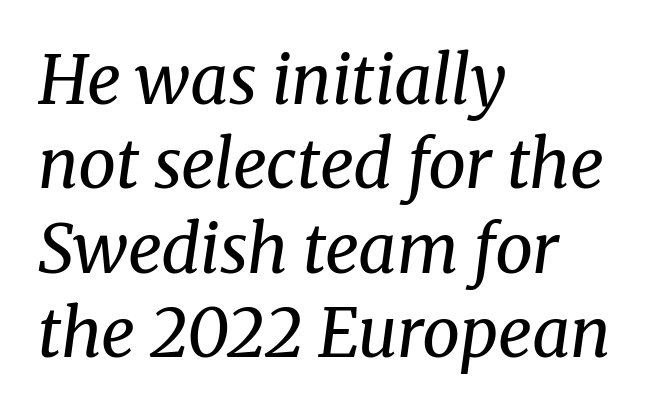
{"serif": "yes", "italic": "yes", "lean": "right", "slant_degrees": 8, "bold": "no", "weight": "regular", "width": "normal", "stroke_contrast": "medium", "x_height": "medium", "monospaced": "no", "underline": "no", "align": "left", "line_spacing": "normal", "line_spacing_ratio": 1.26, "letter_spacing": "normal", "letter_spacing_em": 0.0, "glyph_px": 67}
